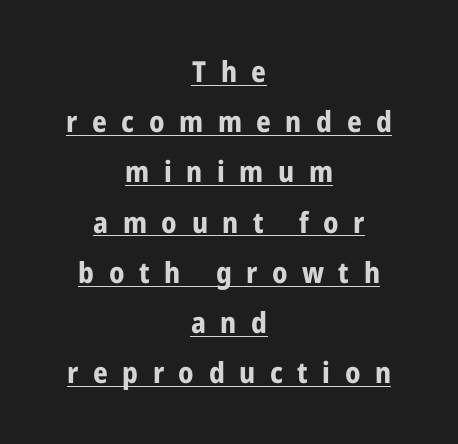
The image shows 29 px bold, condensed sans-serif type, upright; set centered, line spacing 1.73x, unusually wide letter spacing (+0.5 em), underlined; low stroke contrast and a medium x-height.
